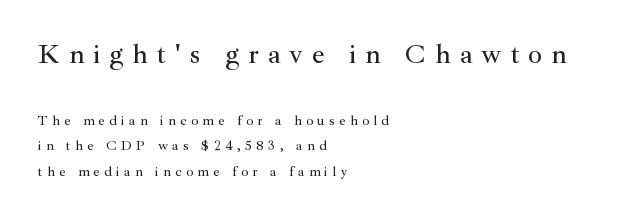
Q: Is the text italic (slanted)? A: No, it is upright.
Q: Is the typeface a serif or a sans-serif typeface? A: Serif.
Q: Is the text underlined? A: No.
Q: How is the paragraph aligned? A: Left-aligned.
Q: Is the spacing between letters normal or unusually wide? A: Unusually wide.
Q: Which block of text is set in a larger size, the first (top) or the second (bottom)? A: The first (top) one.
Q: Width (condensed, normal, or wide)? A: Normal.
Q: Stroke contrast? A: Medium.
Q: x-height? A: Small.
Q: Monospaced? A: No.
